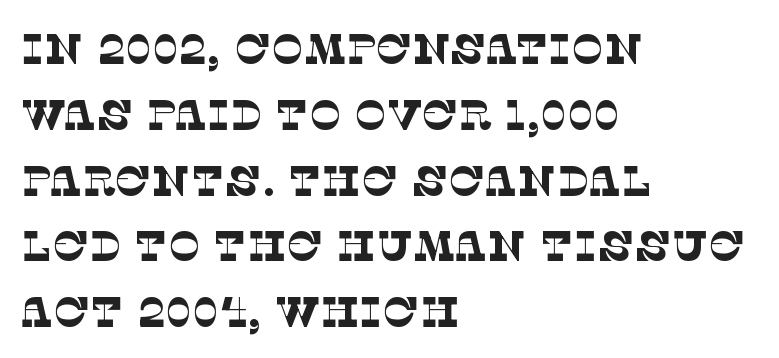
{"serif": "yes", "bold": "no", "weight": "thin", "width": "normal", "stroke_contrast": "low", "x_height": "large", "monospaced": "no", "underline": "no", "align": "left", "line_spacing": "normal", "line_spacing_ratio": 1.53, "letter_spacing": "normal", "letter_spacing_em": 0.0, "glyph_px": 43}
